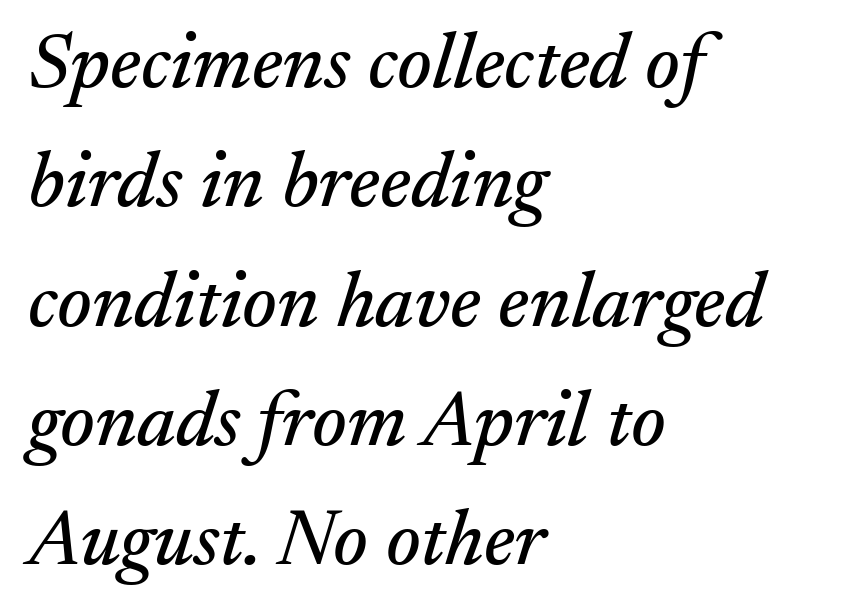
The image shows 79 px serif type, italic (leaning right); set left-aligned, normal line spacing (1.51x), normal letter spacing, not underlined; medium stroke contrast and a small x-height.
